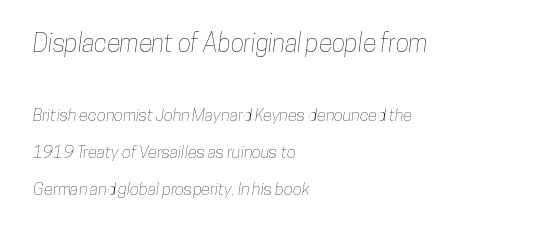
The passage shown begins with its larger block and ends with its smaller one. The gap between lines stays unmarked. Typeset ragged right — the left edge is the straight one. In terms of leading, this rendering errs on the spacious side. Does extra space separate the letters? No, they use regular spacing.
